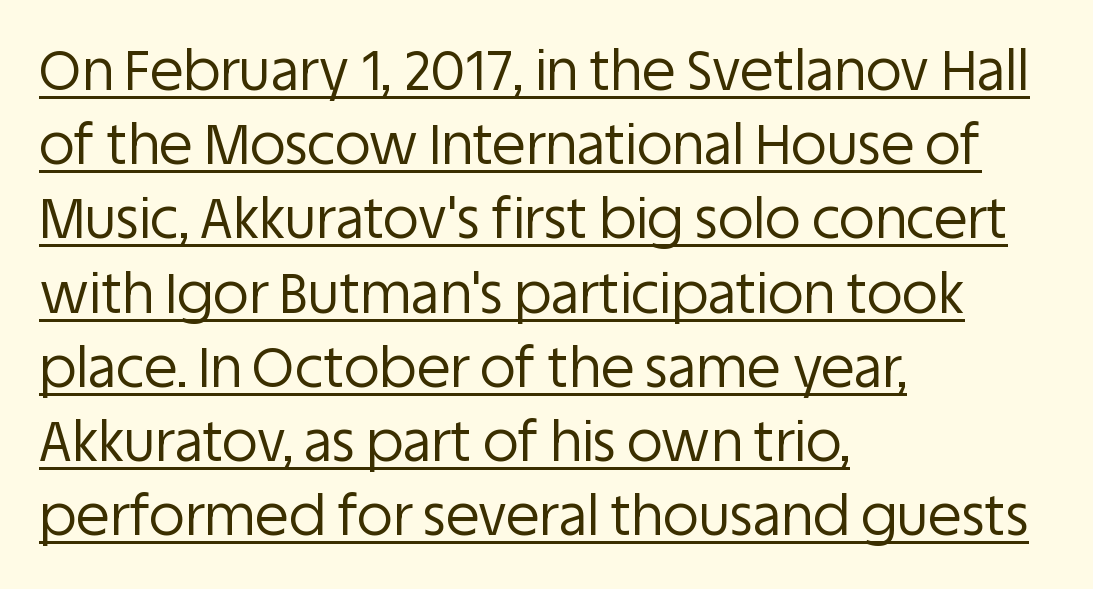
Q: Is the text bold? A: No.
Q: Is the text italic (slanted)? A: No, it is upright.
Q: Is the typeface a serif or a sans-serif typeface? A: Sans-serif.
Q: Is the text underlined? A: Yes.
Q: How is the paragraph aligned? A: Left-aligned.
Q: Is the spacing between letters normal or unusually wide? A: Normal.
Q: Is the spacing between lines tight, normal or loose? A: Normal.
Q: Width (condensed, normal, or wide)? A: Normal.
Q: Stroke contrast? A: Low.
Q: x-height? A: Large.
Q: Monospaced? A: No.
